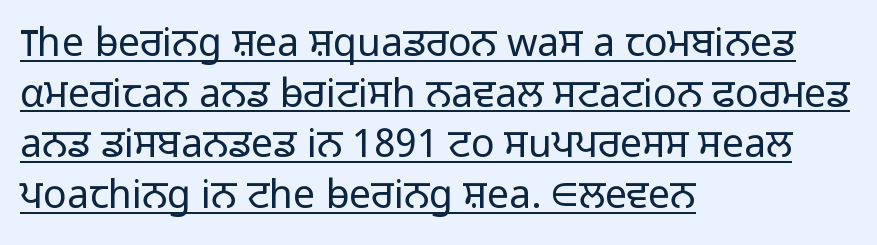
{"serif": "no", "italic": "no", "bold": "no", "weight": "light", "width": "normal", "stroke_contrast": "low", "x_height": "medium", "monospaced": "no", "underline": "yes", "align": "left", "line_spacing": "normal", "line_spacing_ratio": 1.3, "letter_spacing": "normal", "letter_spacing_em": 0.0, "glyph_px": 39}
